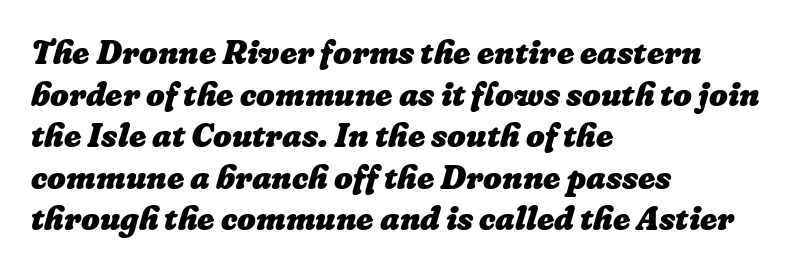
The strokes are fattened all the way to bold. No word sits above an underline. These lines are rendered in a variable-pitch font. Regarding leading, the lines here are spaced in the standard way. Is the letter spacing exaggerated? No — it looks like the ordinary default.
